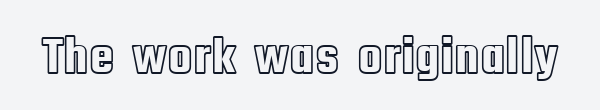
Q: Is the text italic (slanted)? A: No, it is upright.
Q: Is the text underlined? A: No.
Q: Is the spacing between letters normal or unusually wide? A: Normal.
Q: Width (condensed, normal, or wide)? A: Condensed.
Q: x-height? A: Large.
Q: Monospaced? A: No.
